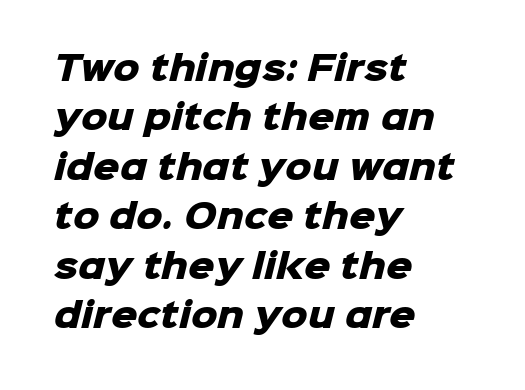
Q: Is the text bold? A: Yes.
Q: Is the typeface a serif or a sans-serif typeface? A: Sans-serif.
Q: Is the text underlined? A: No.
Q: How is the paragraph aligned? A: Left-aligned.
Q: Is the spacing between letters normal or unusually wide? A: Normal.
Q: Is the spacing between lines tight, normal or loose? A: Normal.
Q: Width (condensed, normal, or wide)? A: Normal.
Q: Stroke contrast? A: Low.
Q: x-height? A: Medium.
Q: Monospaced? A: No.
